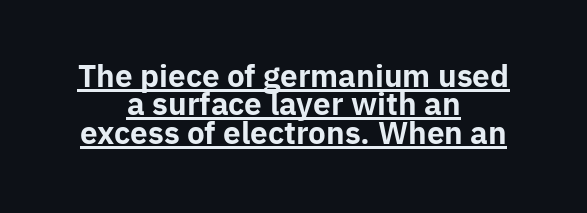
Q: Is the text bold? A: Yes.
Q: Is the text italic (slanted)? A: No, it is upright.
Q: Is the typeface a serif or a sans-serif typeface? A: Sans-serif.
Q: Is the text underlined? A: Yes.
Q: How is the paragraph aligned? A: Centered.
Q: Is the spacing between letters normal or unusually wide? A: Normal.
Q: Is the spacing between lines tight, normal or loose? A: Tight.
Q: Width (condensed, normal, or wide)? A: Normal.
Q: Stroke contrast? A: Low.
Q: x-height? A: Medium.
Q: Monospaced? A: No.
